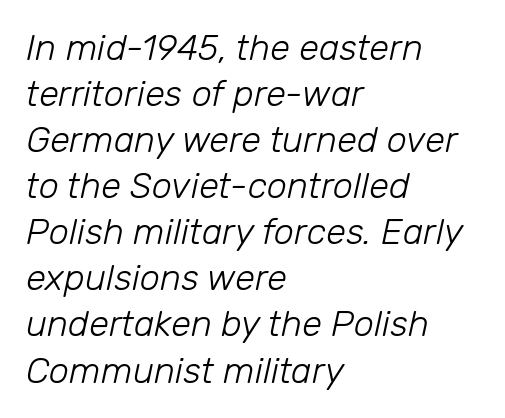
A bare baseline throughout the passage. Tall strokes in this sample are angled rather than plumb. Short and long lines alike share a common starting point at left. Think standard paragraph weight, or any step lighter than that. Each word holds together tightly as a unit, with standard inter-letter gaps. This sample keeps an unexceptional amount of space between lines.
